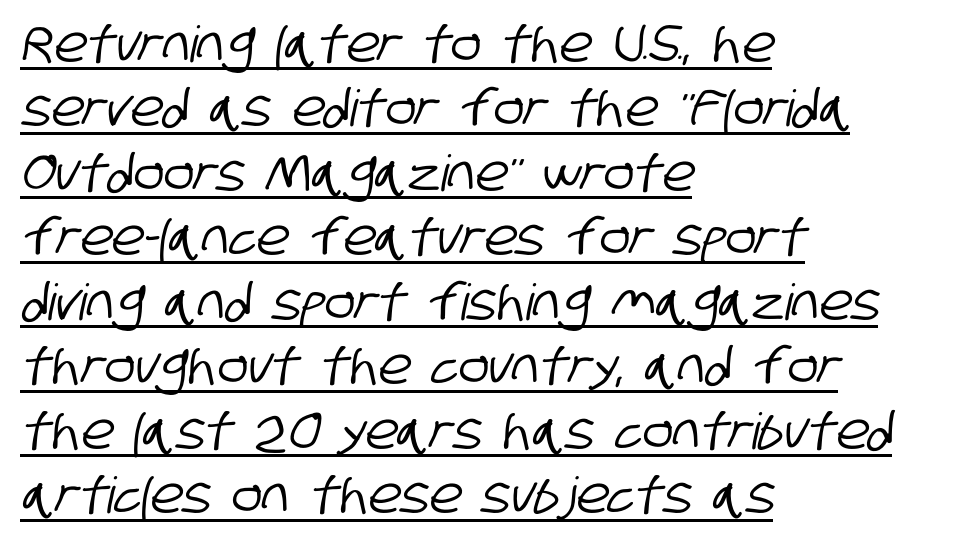
The image shows 50 px condensed sans-serif type; set left-aligned, normal line spacing (1.29x), normal letter spacing, underlined; low stroke contrast and a large x-height.
